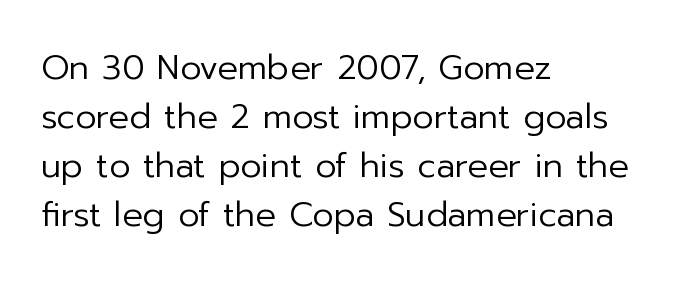
The image shows 34 px regular-weight sans-serif type, upright; set left-aligned, normal line spacing (1.44x), normal letter spacing, not underlined; low stroke contrast and a medium x-height.
